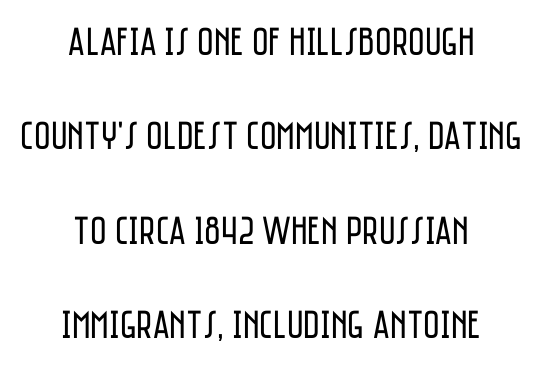
Q: Is the text bold? A: No.
Q: Is the text italic (slanted)? A: No, it is upright.
Q: Is the typeface a serif or a sans-serif typeface? A: Sans-serif.
Q: Is the text underlined? A: No.
Q: How is the paragraph aligned? A: Centered.
Q: Is the spacing between letters normal or unusually wide? A: Normal.
Q: Is the spacing between lines tight, normal or loose? A: Loose.
Q: Width (condensed, normal, or wide)? A: Condensed.
Q: Stroke contrast? A: Low.
Q: x-height? A: Large.
Q: Monospaced? A: No.
